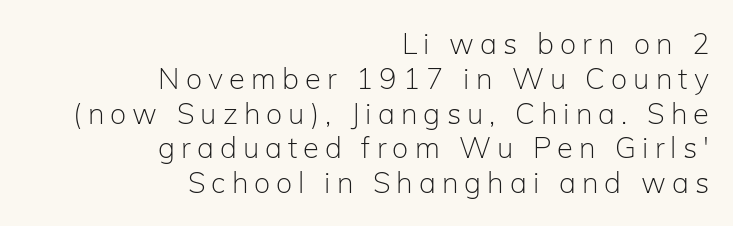
{"serif": "no", "italic": "no", "bold": "no", "weight": "light", "width": "normal", "stroke_contrast": "low", "x_height": "medium", "monospaced": "no", "underline": "no", "align": "right", "line_spacing_ratio": 1.2, "letter_spacing": "wide", "letter_spacing_em": 0.21, "glyph_px": 29}
